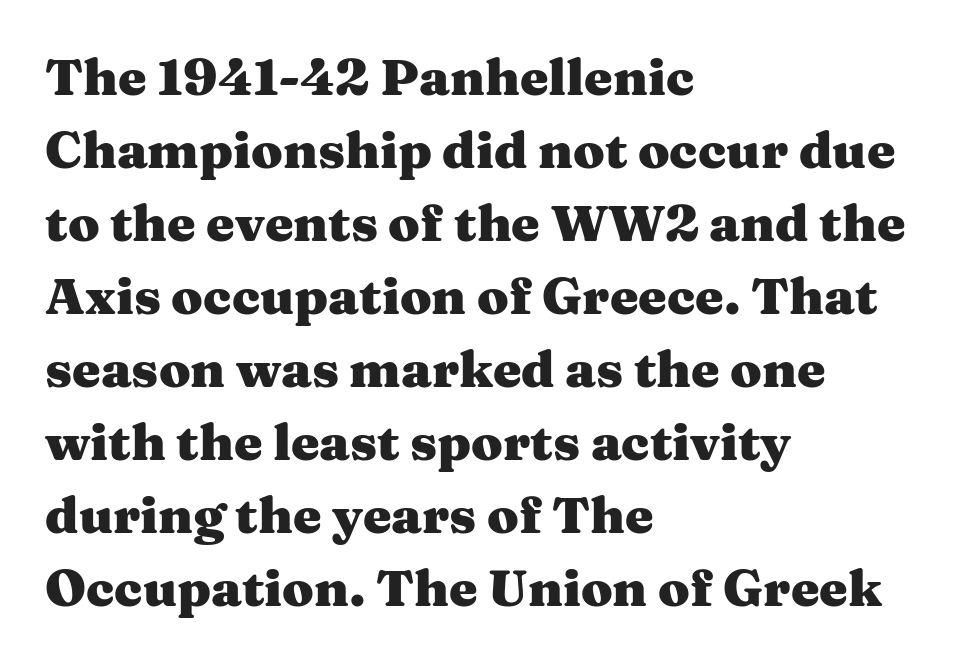
The image shows 51 px heavy, wide serif type, upright; set left-aligned, normal line spacing (1.43x), normal letter spacing, not underlined; medium stroke contrast and a medium x-height.
